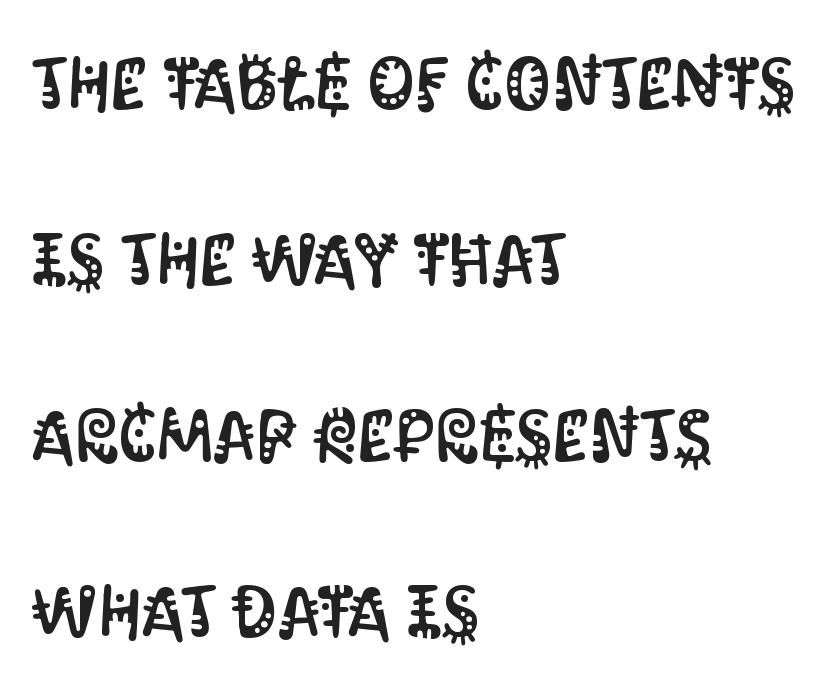
Q: Is the text italic (slanted)? A: No, it is upright.
Q: Is the typeface a serif or a sans-serif typeface? A: Sans-serif.
Q: Is the text underlined? A: No.
Q: How is the paragraph aligned? A: Left-aligned.
Q: Is the spacing between letters normal or unusually wide? A: Normal.
Q: Is the spacing between lines tight, normal or loose? A: Loose.
Q: Width (condensed, normal, or wide)? A: Condensed.
Q: Stroke contrast? A: Medium.
Q: x-height? A: Large.
Q: Monospaced? A: No.
